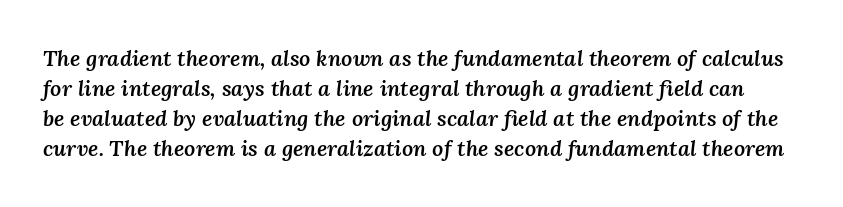
The image shows 22 px text type, italic (leaning right); set normal line spacing (1.37x), normal letter spacing, not underlined.
